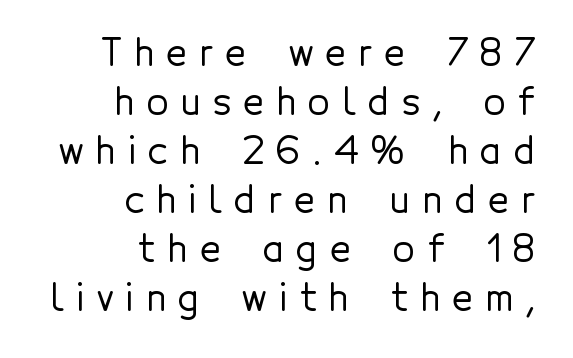
The image shows 36 px sans-serif type, upright; set right-aligned, normal line spacing (1.36x), unusually wide letter spacing (+0.34 em), not underlined; a medium x-height.
